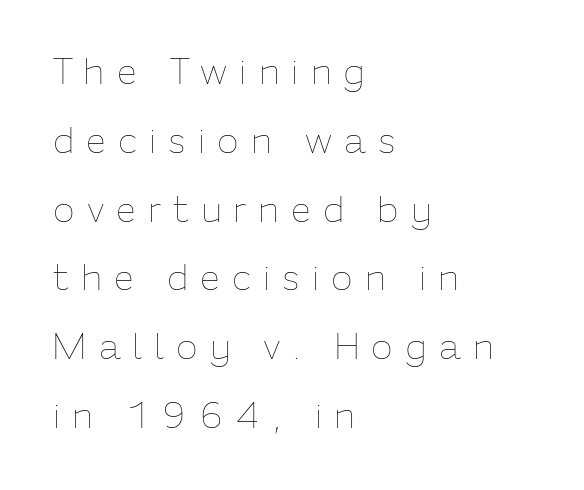
Tracking value appears strongly positive — letters spread wide. The passage is arranged the way most books set body copy — flush left. Quick note: interline space is abundant. Check the space under the baseline: it is left empty. Does the lettering tilt? It doesn't — this is upright. Stroke thickness stays within the range of a standard reading face or lighter.
